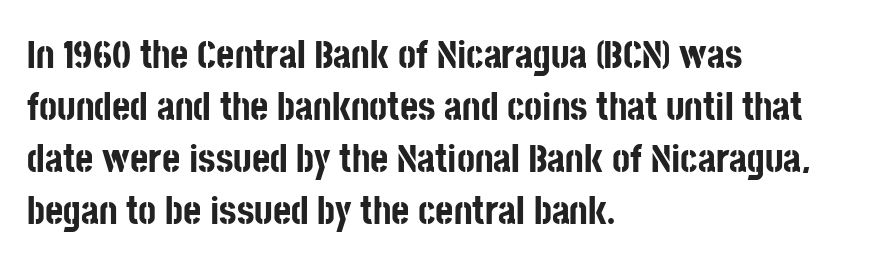
The letterforms sit shoulder to shoulder at normal distance. Layout note: lines flush left. This sample uses an upright cut, with every glyph sitting square on the baseline. Bare-footed words on every line.
